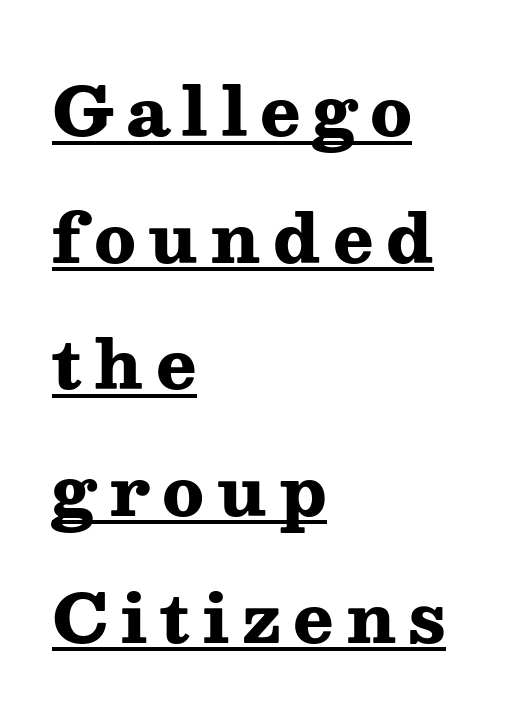
Q: Is the text bold? A: Yes.
Q: Is the text italic (slanted)? A: No, it is upright.
Q: Is the typeface a serif or a sans-serif typeface? A: Serif.
Q: Is the text underlined? A: Yes.
Q: How is the paragraph aligned? A: Left-aligned.
Q: Width (condensed, normal, or wide)? A: Wide.
Q: Stroke contrast? A: Medium.
Q: x-height? A: Medium.
Q: Monospaced? A: No.
